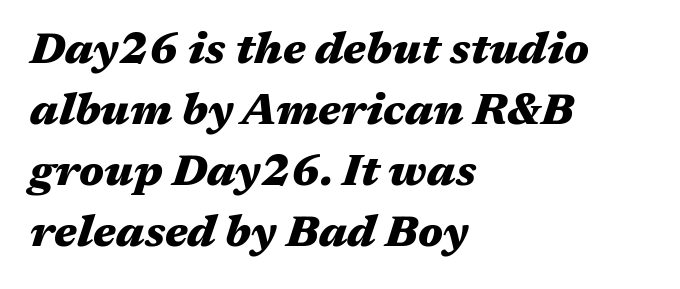
{"italic": "yes", "lean": "right", "slant_degrees": 17, "bold": "yes", "weight": "heavy", "width": "wide", "stroke_contrast": "medium", "x_height": "medium", "monospaced": "no", "underline": "no", "align": "left", "line_spacing": "normal", "line_spacing_ratio": 1.39, "letter_spacing": "normal", "letter_spacing_em": 0.0, "glyph_px": 44}
